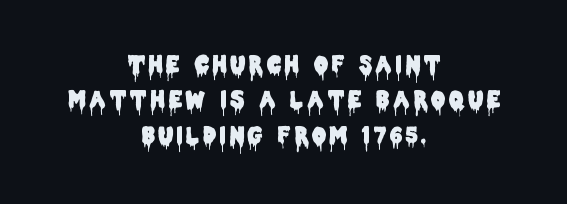
{"italic": "no", "underline": "no", "align": "center", "line_spacing": "normal", "line_spacing_ratio": 1.61, "glyph_px": 22}
